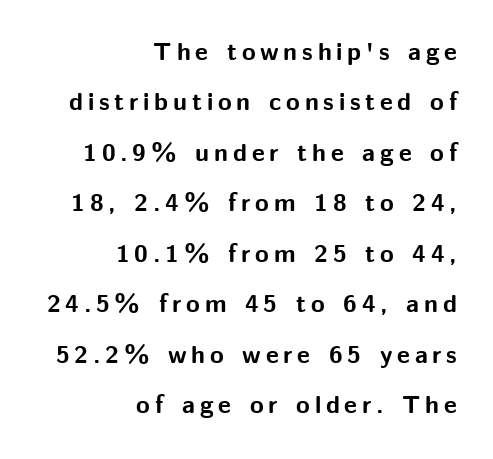
Airy leading. No italicization has been applied; the sample stays upright. Where is the straight margin? On the right. In terms of weight, the rendering is a true, heavy bold. Any mark beneath the type? The region is blank.
